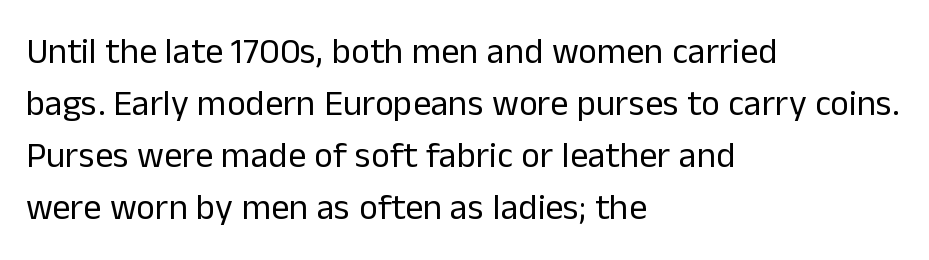
Just letters on the line, the space beneath them empty. Teacher's note: observe the even left margin — that is flush-left alignment. The line texture is even and compact thanks to regular tracking. This block has exactly the height ordinary leading produces. Is the type heavy? It reads as light-to-regular instead. The font's upright variant was chosen for this text.
